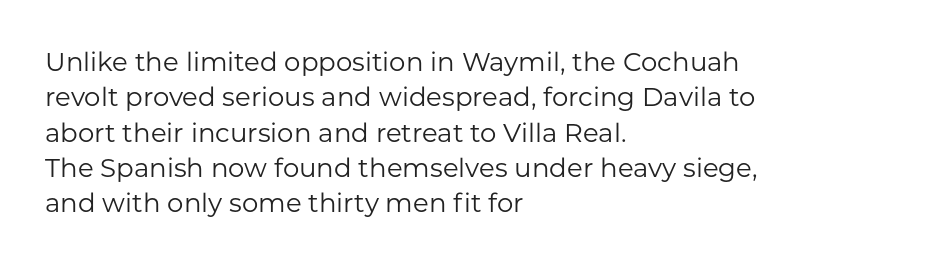
Q: Is the text bold? A: No.
Q: Is the text italic (slanted)? A: No, it is upright.
Q: Is the text underlined? A: No.
Q: How is the paragraph aligned? A: Left-aligned.
Q: Is the spacing between letters normal or unusually wide? A: Normal.
Q: Is the spacing between lines tight, normal or loose? A: Normal.
